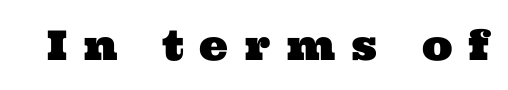
The image shows 41 px wide serif type; set unusually wide letter spacing (+0.39 em), not underlined; medium stroke contrast and a medium x-height.
